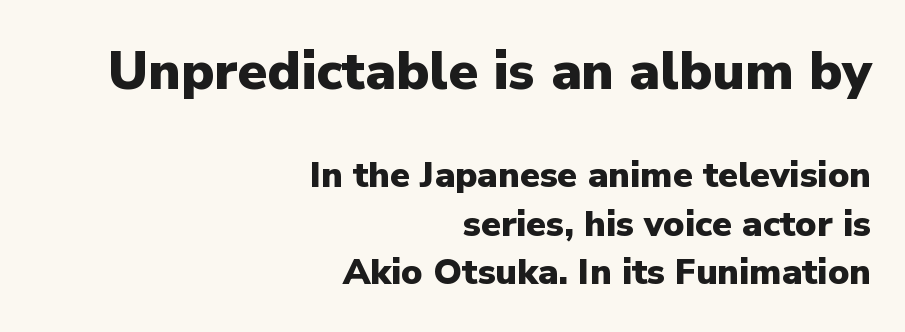
Varying glyph widths throughout — classic text-font behaviour. The face used here is a sans, in the tradition of grotesques and geometrics. The letterforms sit shoulder to shoulder at normal distance. Where is the straight margin? On the right. Caption: upper text group enlarged, lower text group reduced.
